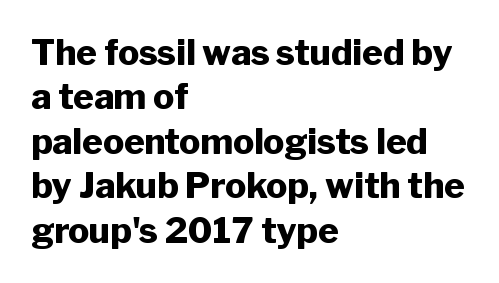
You could call the tracking neutral — neither tight nor loose. The specimen reads as upright at a glance. Does the weight exceed regular? Yes, all the way to bold. Quick note: interline space is typical. Spacing verdict: proportional, widths tailored to each character. A bare baseline throughout the passage.
